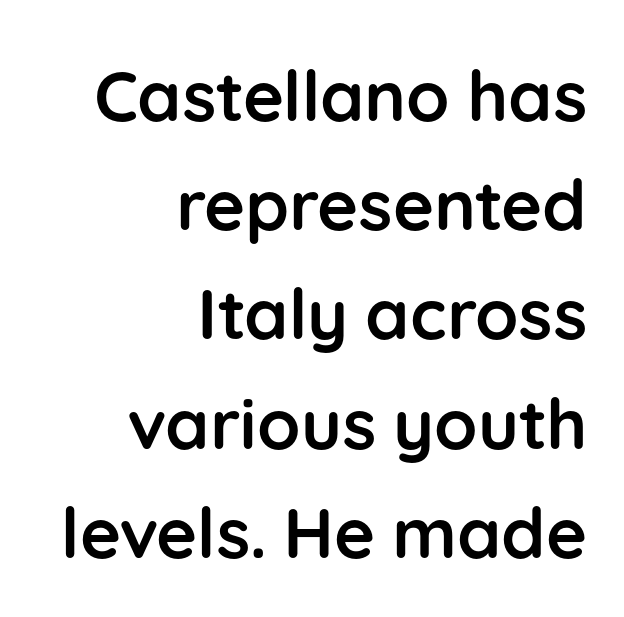
Q: Is the text bold? A: Yes.
Q: Is the text italic (slanted)? A: No, it is upright.
Q: Is the typeface a serif or a sans-serif typeface? A: Sans-serif.
Q: Is the text underlined? A: No.
Q: How is the paragraph aligned? A: Right-aligned.
Q: Is the spacing between letters normal or unusually wide? A: Normal.
Q: Is the spacing between lines tight, normal or loose? A: Normal.
Q: Width (condensed, normal, or wide)? A: Normal.
Q: Stroke contrast? A: Low.
Q: x-height? A: Medium.
Q: Monospaced? A: No.
